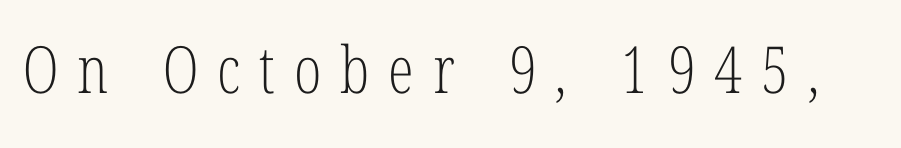
The image shows 65 px light, condensed serif type, upright; set unusually wide letter spacing (+0.29 em), not underlined; low stroke contrast and a medium x-height.
